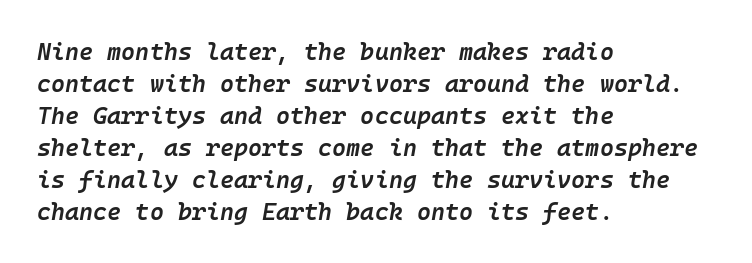
{"italic": "yes", "lean": "right", "slant_degrees": 10, "bold": "semi", "underline": "no", "align": "left", "line_spacing": "normal", "line_spacing_ratio": 1.33, "letter_spacing": "normal", "letter_spacing_em": 0.0, "glyph_px": 24}
